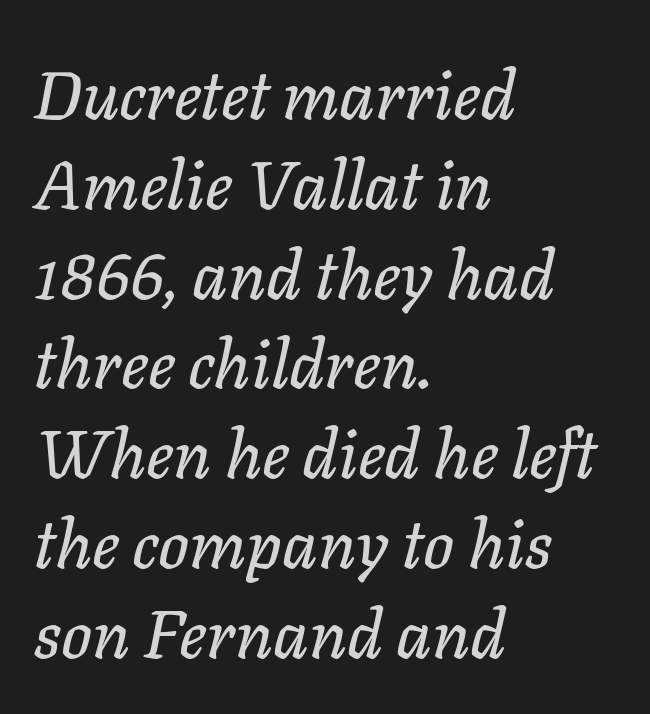
The image shows 68 px text type, italic (leaning right); set left-aligned, normal line spacing (1.32x), normal letter spacing, not underlined; low stroke contrast and a medium x-height.
